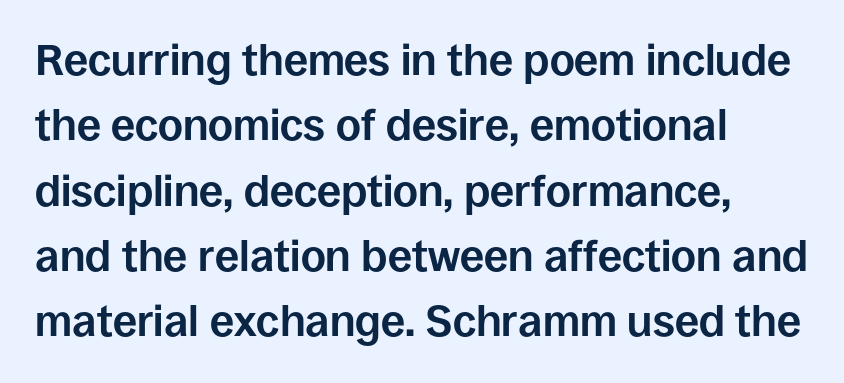
The sample has been set heavy, in full bold. The gap between lines stays unmarked. The lines are quadded left. Glyph-to-glyph distance matches everyday printed text. Spacing verdict: proportional, widths tailored to each character.
